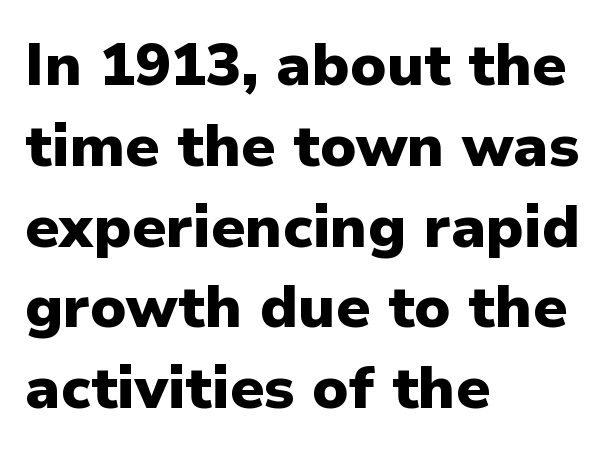
Are there feet on the stems? There aren't — it's a sans. Tracking here is standard; glyphs follow each other at the usual distance. Underline: absent. These lines are rendered in a variable-pitch font.
